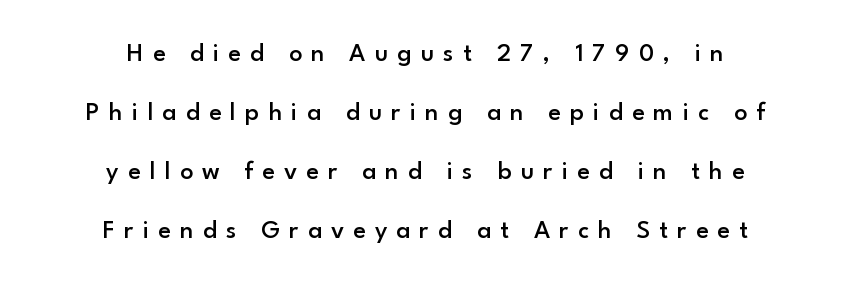
Q: Is the text bold? A: Semi-bold.
Q: Is the text italic (slanted)? A: No, it is upright.
Q: Is the text underlined? A: No.
Q: How is the paragraph aligned? A: Centered.
Q: Is the spacing between letters normal or unusually wide? A: Unusually wide.
Q: Is the spacing between lines tight, normal or loose? A: Loose.
